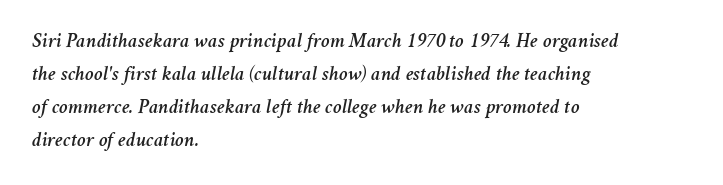
The line-height multiplier appears to be the usual default. Anything drawn beneath the words? Only blank space. Compared with a centered layout, this one pins lines to the left instead. The lettering tilts uniformly, giving the passage an italic look. There is no visible air inserted between adjacent glyphs.
